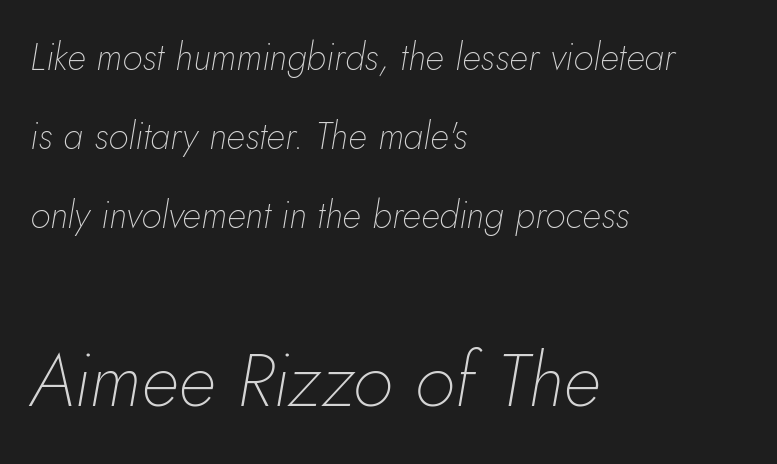
Q: Is the text bold? A: No.
Q: Is the text italic (slanted)? A: Yes, it leans right by about 5 degrees.
Q: Is the text underlined? A: No.
Q: How is the paragraph aligned? A: Left-aligned.
Q: Is the spacing between letters normal or unusually wide? A: Normal.
Q: Is the spacing between lines tight, normal or loose? A: Loose.
Q: Which block of text is set in a larger size, the first (top) or the second (bottom)? A: The second (bottom) one.
Q: Width (condensed, normal, or wide)? A: Normal.
Q: Stroke contrast? A: Low.
Q: x-height? A: Small.
Q: Monospaced? A: No.
